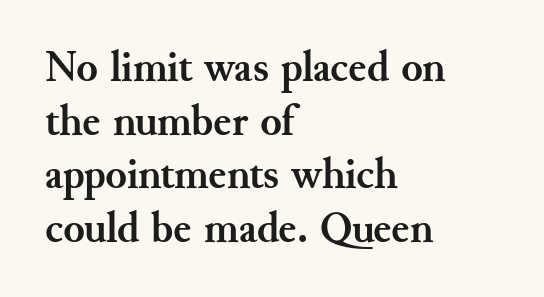
The letters advance in unequal steps, a hallmark of proportional type. Quick note: underline off. If you drew a line through each stem, it would be perfectly vertical. Each glyph is drawn with heavy, bold strokes. Horizontally, the lines are justified to the leading edge only. Standard letterfit; no display-style spreading of the glyphs.
